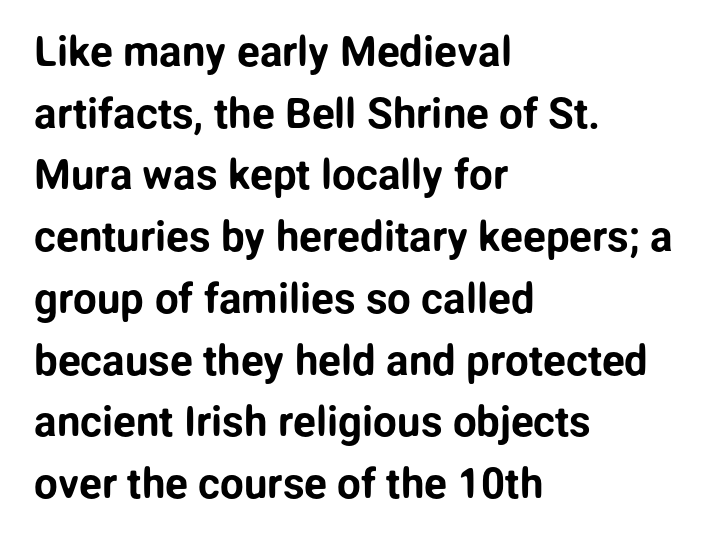
Every character sits straight up, as roman type does. In terms of letterform style, serifs are entirely absent. Where is the straight margin? On the left. Baseline-to-baseline distance is the conventional proportion of letter height. Looks like regular typesetting: each glyph gets only the width it needs.
